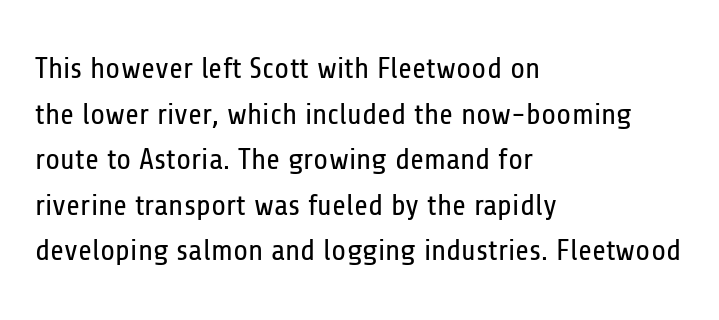
{"serif": "no", "italic": "no", "bold": "no", "weight": "regular", "width": "condensed", "stroke_contrast": "low", "x_height": "medium", "monospaced": "no", "underline": "no", "align": "left", "line_spacing": "normal", "line_spacing_ratio": 1.52, "letter_spacing": "normal", "letter_spacing_em": 0.0, "glyph_px": 30}
